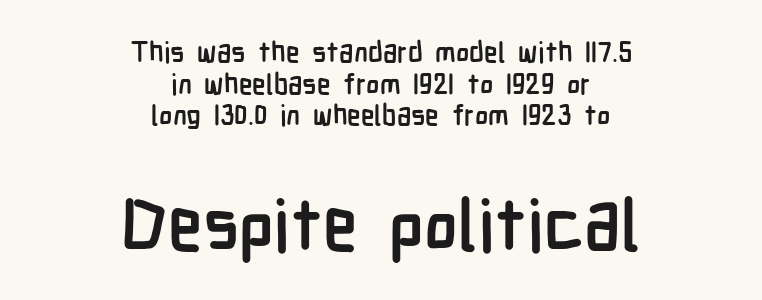
Q: Is the text bold? A: Yes.
Q: Is the text italic (slanted)? A: No, it is upright.
Q: Is the typeface a serif or a sans-serif typeface? A: Sans-serif.
Q: Is the text underlined? A: No.
Q: How is the paragraph aligned? A: Centered.
Q: Is the spacing between letters normal or unusually wide? A: Normal.
Q: Is the spacing between lines tight, normal or loose? A: Tight.
Q: Which block of text is set in a larger size, the first (top) or the second (bottom)? A: The second (bottom) one.
Q: Width (condensed, normal, or wide)? A: Condensed.
Q: Stroke contrast? A: Low.
Q: x-height? A: Medium.
Q: Monospaced? A: No.
